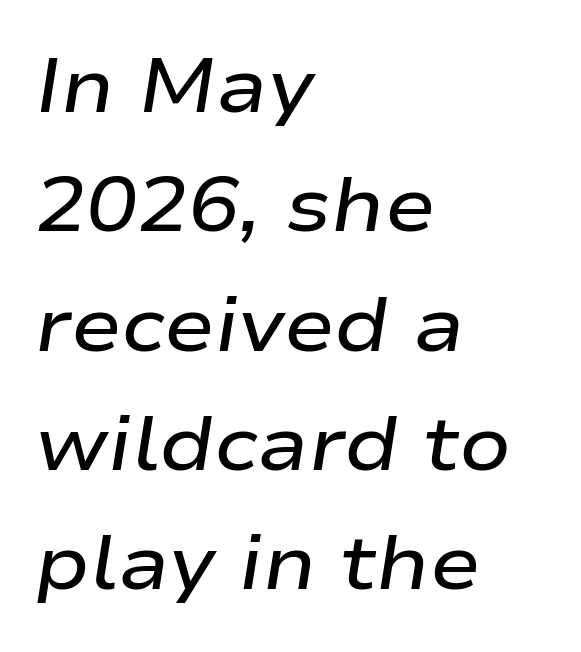
The image shows 76 px semibold, wide type, italic (leaning right); set left-aligned, normal line spacing (1.57x), normal letter spacing, not underlined; low stroke contrast and a medium x-height.
